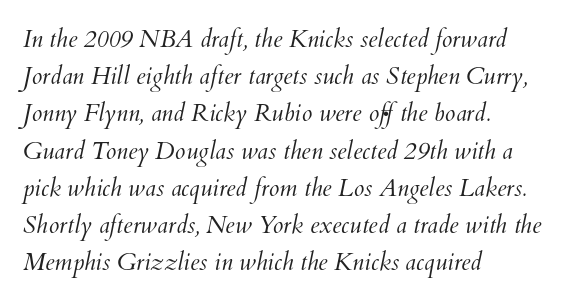
The image shows 24 px text type; set left-aligned, normal line spacing (1.55x), normal letter spacing, not underlined.
